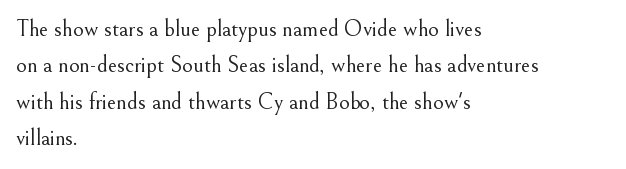
Compared with typical paragraphs, the rows here are spaced about the same. The letterforms sit at book weight or below. Ascenders rise straight up at ninety degrees. The lines are quadded left. Check the space under the baseline: it is left empty. Tracking value appears to be zero — textbook default spacing.
